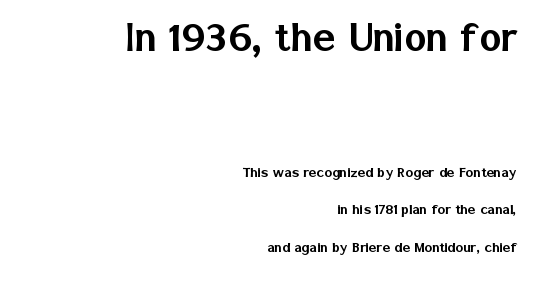
{"serif": "no", "italic": "no", "width": "normal", "stroke_contrast": "low", "x_height": "medium", "monospaced": "no", "underline": "no", "align": "right", "line_spacing": "loose", "line_spacing_ratio": 2.33, "letter_spacing": "normal", "letter_spacing_em": 0.0, "larger_block": "first", "size_ratio": 2.94, "glyph_px": 47}
